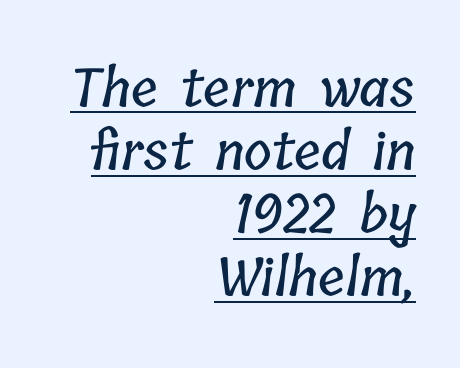
The image shows 53 px condensed type; set right-aligned, line spacing 1.19x, normal letter spacing, underlined; low stroke contrast and a medium x-height.
